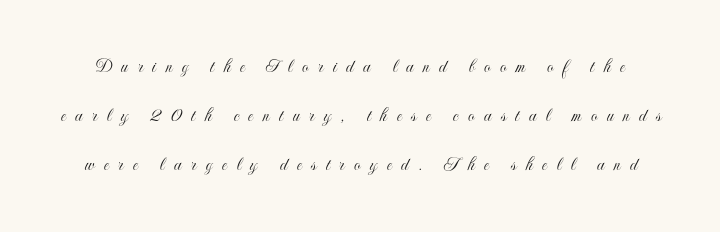
Glance below the letters and you will spot only blank space. Loose tracking; the words dissolve into strings of separated letters. The line-height multiplier appears high, well above default.
